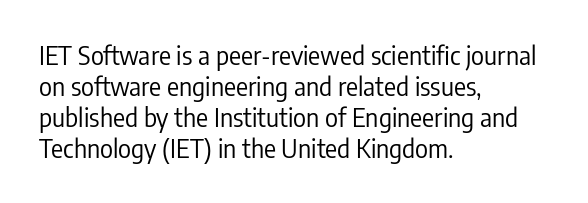
Q: Is the text bold? A: No.
Q: Is the text italic (slanted)? A: No, it is upright.
Q: Is the text underlined? A: No.
Q: How is the paragraph aligned? A: Left-aligned.
Q: Is the spacing between letters normal or unusually wide? A: Normal.
